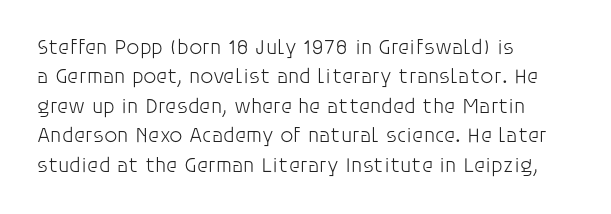
Q: Is the text bold? A: No.
Q: Is the text italic (slanted)? A: No, it is upright.
Q: Is the text underlined? A: No.
Q: How is the paragraph aligned? A: Left-aligned.
Q: Is the spacing between letters normal or unusually wide? A: Normal.
Q: Is the spacing between lines tight, normal or loose? A: Normal.
